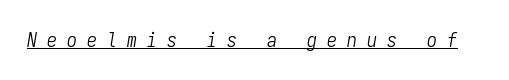
{"italic": "yes", "lean": "right", "slant_degrees": 9, "bold": "no", "underline": "yes", "letter_spacing": "wide", "letter_spacing_em": 0.5, "glyph_px": 20}
